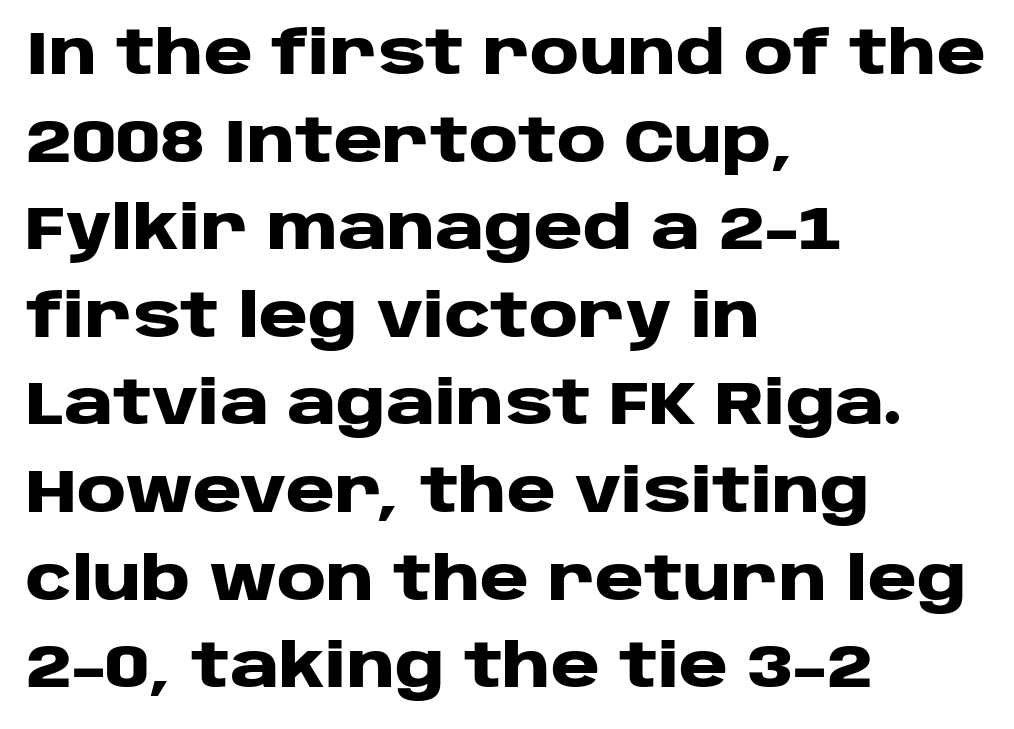
Q: Is the text bold? A: Yes.
Q: Is the text italic (slanted)? A: No, it is upright.
Q: Is the typeface a serif or a sans-serif typeface? A: Sans-serif.
Q: Is the text underlined? A: No.
Q: How is the paragraph aligned? A: Left-aligned.
Q: Is the spacing between letters normal or unusually wide? A: Normal.
Q: Is the spacing between lines tight, normal or loose? A: Normal.
Q: Width (condensed, normal, or wide)? A: Wide.
Q: Stroke contrast? A: Low.
Q: x-height? A: Large.
Q: Monospaced? A: No.
